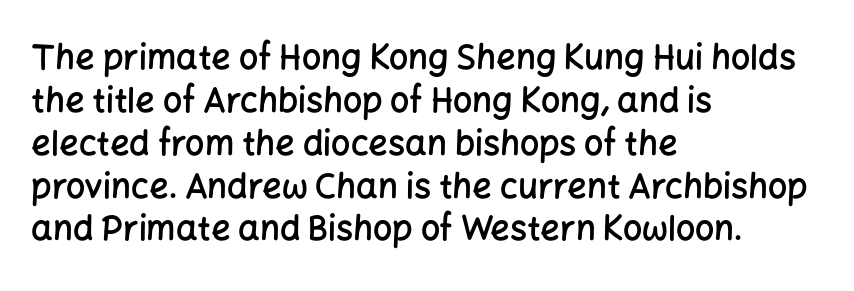
Q: Is the text bold? A: Semi-bold.
Q: Is the text italic (slanted)? A: No, it is upright.
Q: Is the typeface a serif or a sans-serif typeface? A: Sans-serif.
Q: Is the text underlined? A: No.
Q: How is the paragraph aligned? A: Left-aligned.
Q: Is the spacing between letters normal or unusually wide? A: Normal.
Q: Is the spacing between lines tight, normal or loose? A: Normal.
Q: Width (condensed, normal, or wide)? A: Normal.
Q: Stroke contrast? A: Low.
Q: x-height? A: Medium.
Q: Monospaced? A: No.
